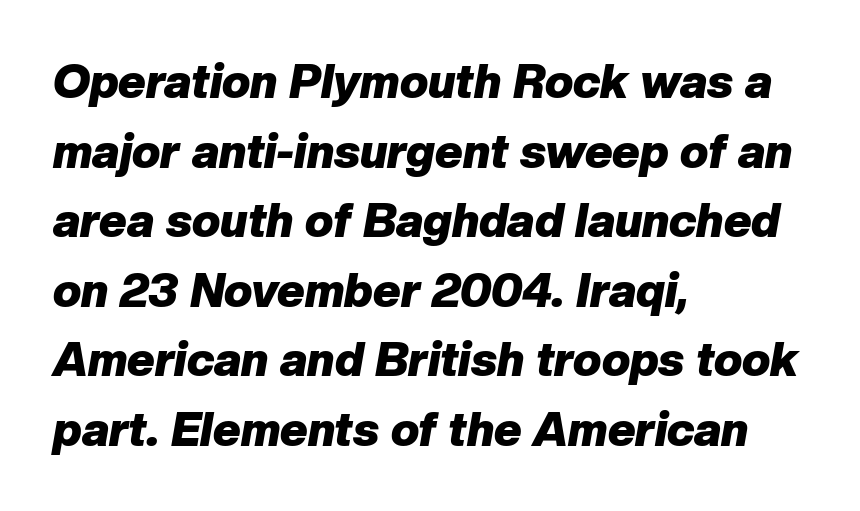
Q: Is the text bold? A: Yes.
Q: Is the text italic (slanted)? A: Yes, it leans right by about 10 degrees.
Q: Is the text underlined? A: No.
Q: How is the paragraph aligned? A: Left-aligned.
Q: Is the spacing between letters normal or unusually wide? A: Normal.
Q: Is the spacing between lines tight, normal or loose? A: Normal.
Q: Width (condensed, normal, or wide)? A: Normal.
Q: Stroke contrast? A: Low.
Q: x-height? A: Medium.
Q: Monospaced? A: No.
